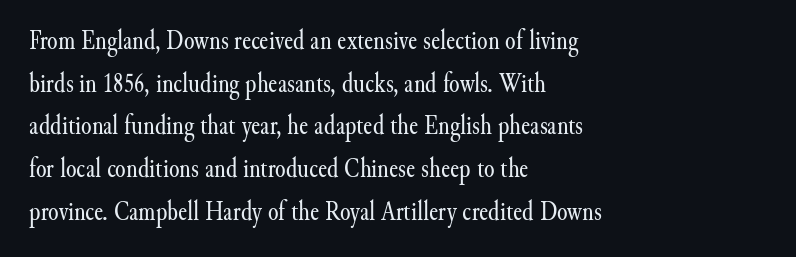
{"italic": "no", "bold": "no", "underline": "no", "align": "left", "line_spacing": "normal", "line_spacing_ratio": 1.58, "letter_spacing": "normal", "letter_spacing_em": 0.0, "glyph_px": 27}
